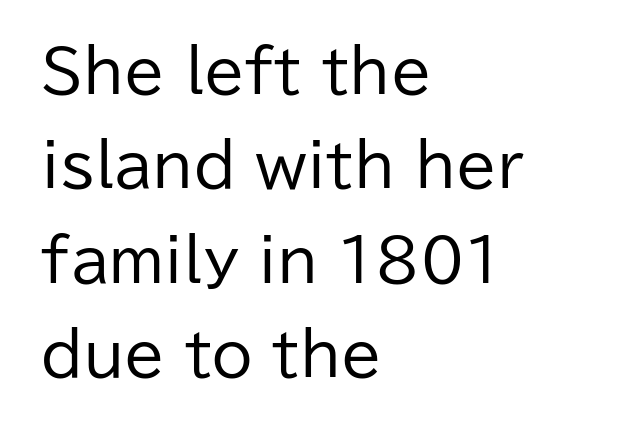
The image shows 59 px regular-weight sans-serif type, upright; set left-aligned, normal line spacing (1.6x), normal letter spacing, not underlined; low stroke contrast and a medium x-height.
